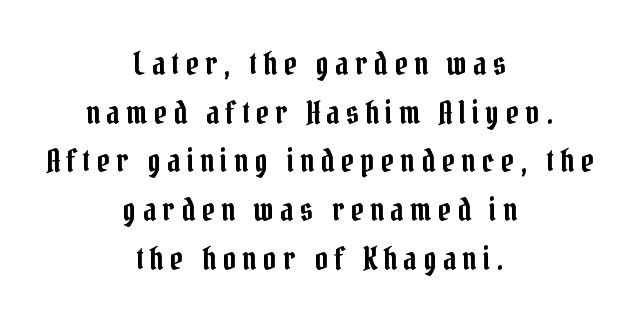
Q: Is the text italic (slanted)? A: No, it is upright.
Q: Is the typeface a serif or a sans-serif typeface? A: Serif.
Q: Is the text underlined? A: No.
Q: How is the paragraph aligned? A: Centered.
Q: Is the spacing between letters normal or unusually wide? A: Unusually wide.
Q: Is the spacing between lines tight, normal or loose? A: Normal.
Q: Width (condensed, normal, or wide)? A: Condensed.
Q: Stroke contrast? A: Low.
Q: x-height? A: Medium.
Q: Monospaced? A: No.
